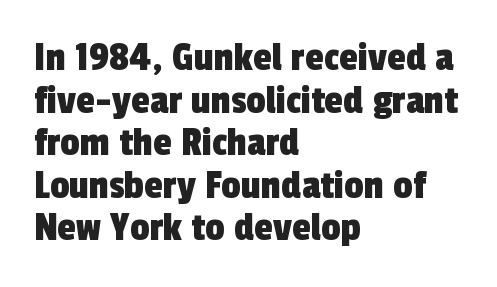
Horizontal alignment here is leftward, the default for most running prose. Character widths vary here, with narrow letters taking less room than wide ones. A typesetter would label this face a sans. If you measured baseline to baseline, you'd find a short distance.
